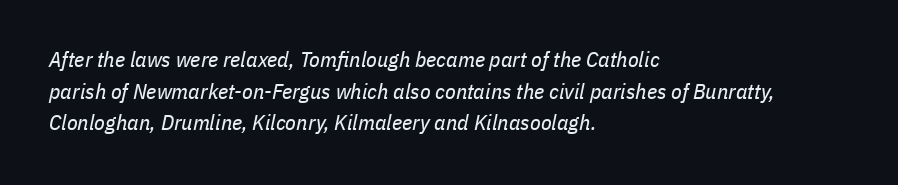
{"italic": "yes", "lean": "right", "slant_degrees": 11, "bold": "no", "underline": "no", "align": "left", "line_spacing": "normal", "line_spacing_ratio": 1.44, "letter_spacing": "normal", "letter_spacing_em": 0.0, "glyph_px": 22}
